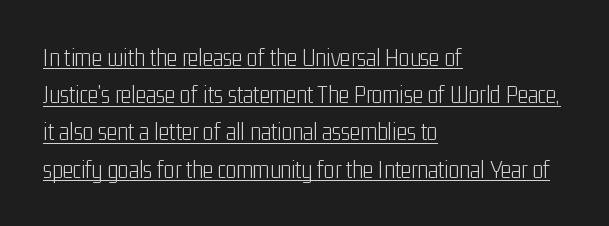
The image shows 25 px text type, upright; set left-aligned, normal line spacing (1.49x), normal letter spacing, underlined.
